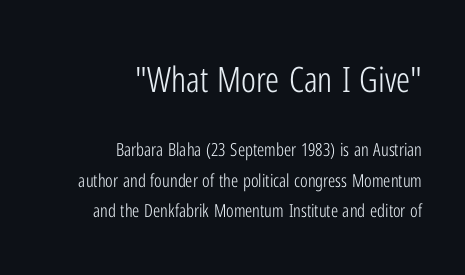
Underlining? Definitely not there. Letterform terminals end flat and unadorned throughout the passage. A typesetter would call this zero additional tracking. Caption: face not bold, strokes unweighted.
